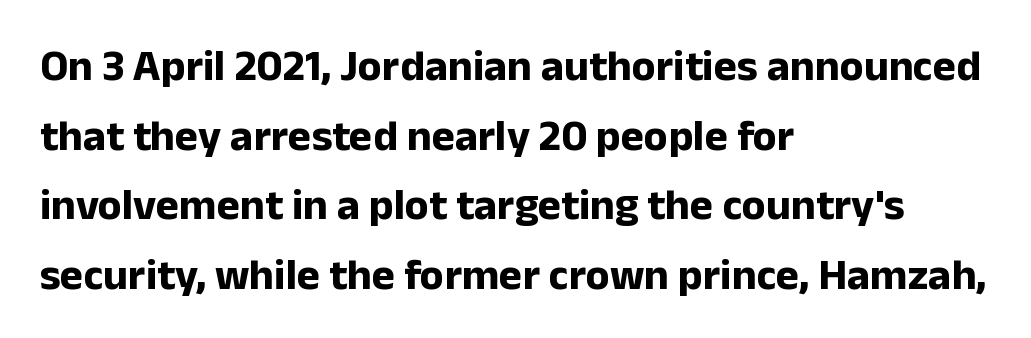
Q: Is the text bold? A: Yes.
Q: Is the text italic (slanted)? A: No, it is upright.
Q: Is the typeface a serif or a sans-serif typeface? A: Sans-serif.
Q: Is the text underlined? A: No.
Q: How is the paragraph aligned? A: Left-aligned.
Q: Is the spacing between letters normal or unusually wide? A: Normal.
Q: Is the spacing between lines tight, normal or loose? A: Normal.
Q: Width (condensed, normal, or wide)? A: Normal.
Q: Stroke contrast? A: Low.
Q: x-height? A: Medium.
Q: Monospaced? A: No.
